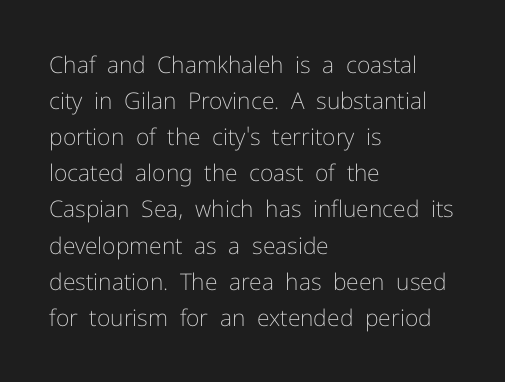
{"italic": "no", "bold": "no", "underline": "no", "align": "left", "line_spacing": "normal", "line_spacing_ratio": 1.57, "letter_spacing": "normal", "letter_spacing_em": 0.0, "glyph_px": 23}
